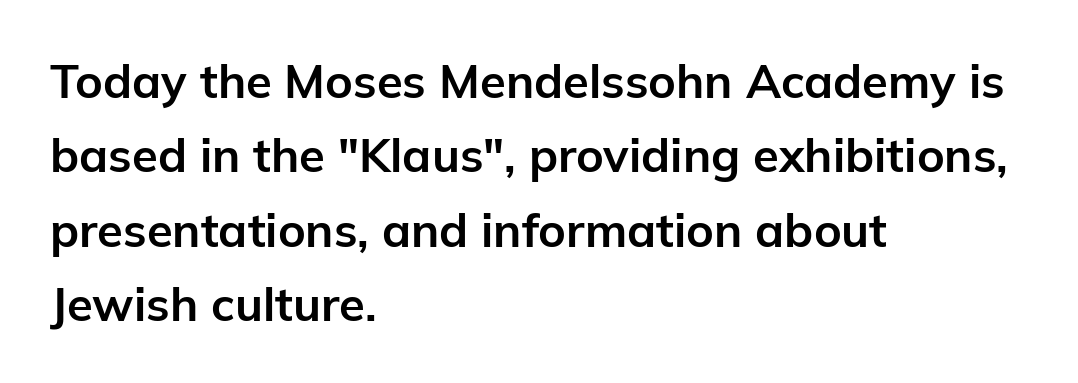
Q: Is the text bold? A: Yes.
Q: Is the text italic (slanted)? A: No, it is upright.
Q: Is the typeface a serif or a sans-serif typeface? A: Sans-serif.
Q: Is the text underlined? A: No.
Q: How is the paragraph aligned? A: Left-aligned.
Q: Is the spacing between letters normal or unusually wide? A: Normal.
Q: Is the spacing between lines tight, normal or loose? A: Normal.
Q: Width (condensed, normal, or wide)? A: Normal.
Q: Stroke contrast? A: Low.
Q: x-height? A: Medium.
Q: Monospaced? A: No.
